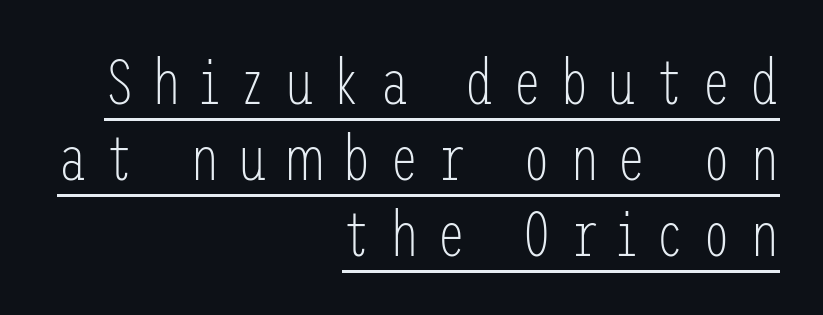
The image shows 65 px light, condensed sans-serif type, upright; set right-aligned, line spacing 1.17x, unusually wide letter spacing (+0.28 em), underlined; low stroke contrast and a medium x-height.
